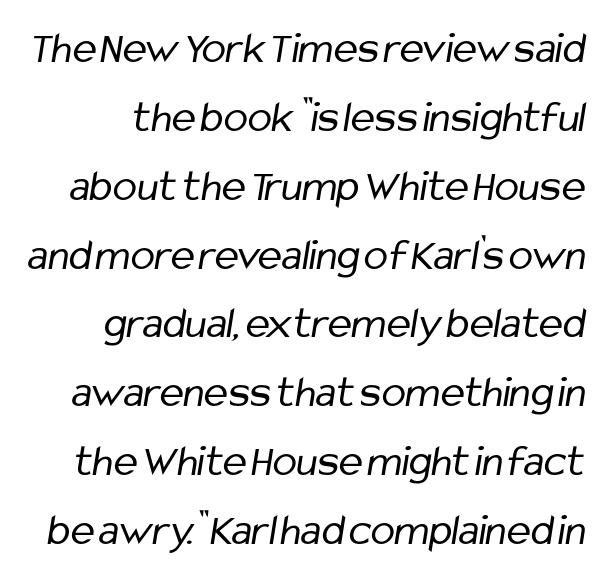
{"serif": "no", "bold": "no", "weight": "regular", "width": "condensed", "stroke_contrast": "low", "x_height": "medium", "monospaced": "no", "underline": "no", "line_spacing": "normal", "line_spacing_ratio": 1.53, "letter_spacing": "normal", "letter_spacing_em": 0.0, "glyph_px": 45}
